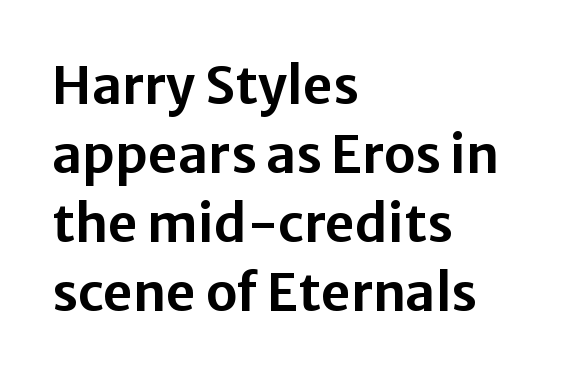
The rendering uses a moderate line-height, typical for paragraphs. Examine the stroke ends and you'll find no serifs. The lines in this sample share a left origin and differ only in where they stop. In terms of posture, this sample is upright. Here the designer chose a conventional face with non-uniform glyph widths.
